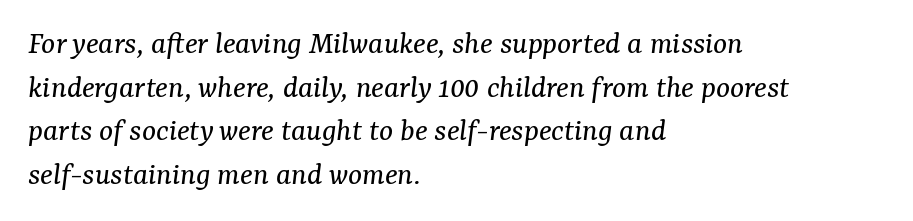
The image shows 33 px regular-weight serif type, italic (leaning right); set left-aligned, normal line spacing (1.32x), normal letter spacing, not underlined; medium stroke contrast and a medium x-height.
